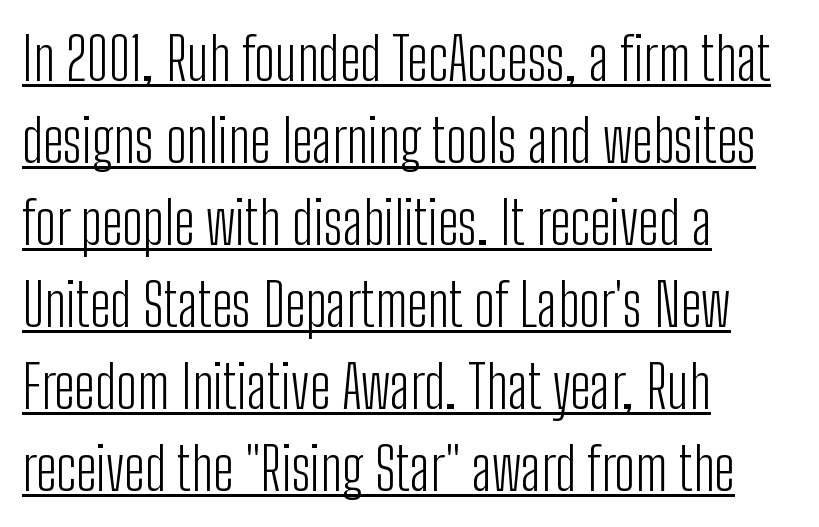
{"serif": "no", "italic": "no", "bold": "no", "weight": "light", "width": "condensed", "stroke_contrast": "low", "x_height": "medium", "monospaced": "no", "underline": "yes", "align": "left", "line_spacing": "normal", "line_spacing_ratio": 1.39, "letter_spacing": "normal", "letter_spacing_em": 0.0, "glyph_px": 59}
